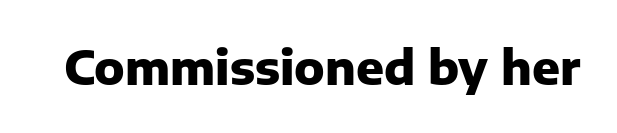
This rendering features lettering with no underline. The type sits square on the baseline with zero lean. Unlike a traditional serif, this face leaves its strokes unadorned. Is this a fixed-width face? No — the glyphs have proportional, varying widths.
